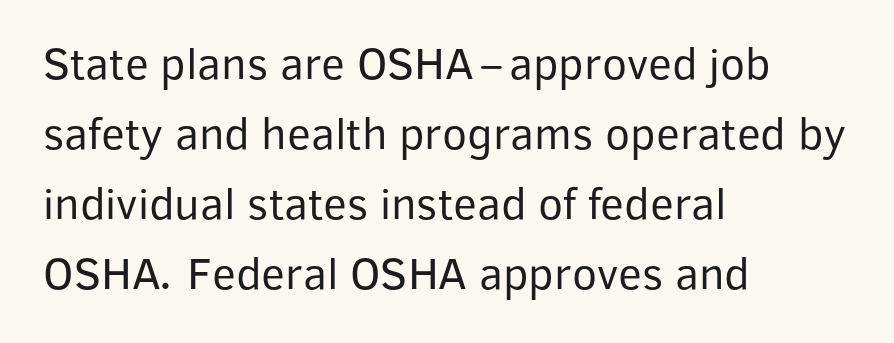
The image shows 46 px regular-weight sans-serif type, upright; set left-aligned, normal line spacing (1.52x), normal letter spacing, not underlined; low stroke contrast and a medium x-height.
